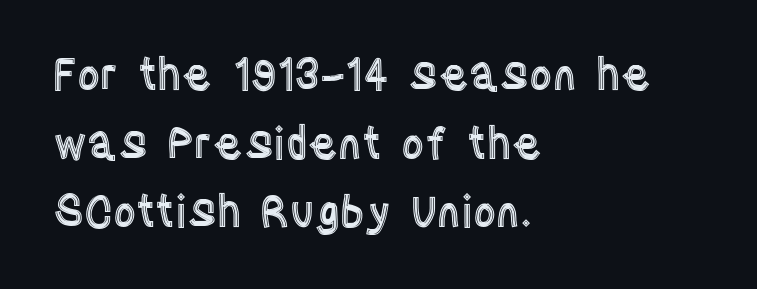
Which margin do the lines hug? The left one — the right edge is uneven. Each letter keeps its own natural width here, so spacing adapts to shape. Posture: vertical. Students, observe: this is what conventionally led text looks like.
